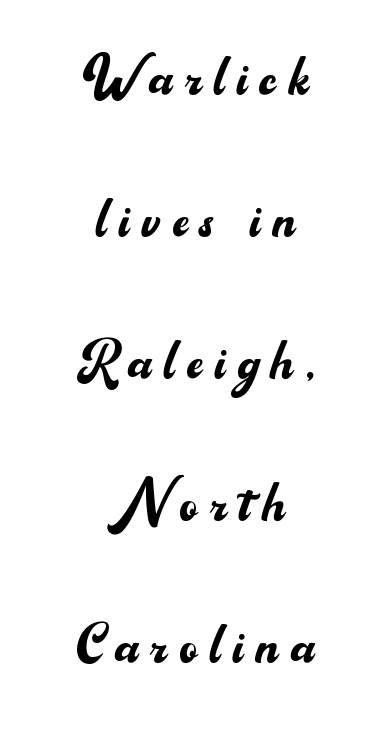
The image shows 68 px regular-weight sans-serif type; set centered, loose line spacing (2.09x), not underlined; medium stroke contrast and a small x-height.
